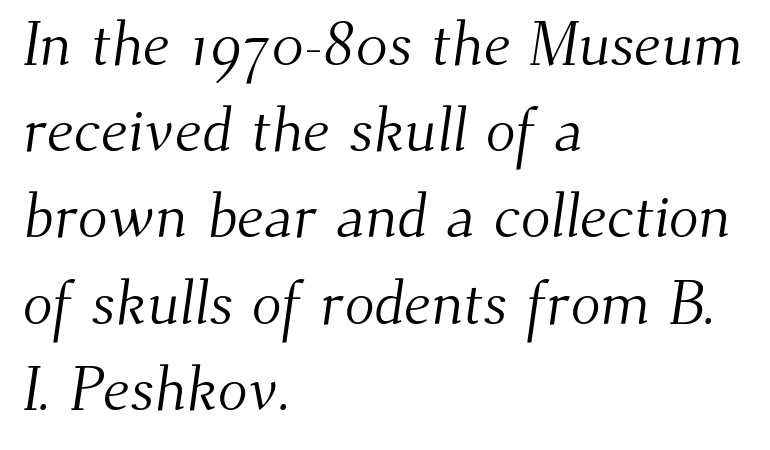
The image shows 62 px light serif type; set left-aligned, normal line spacing (1.39x), normal letter spacing, not underlined; medium stroke contrast and a small x-height.
